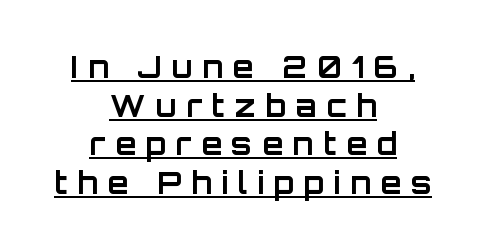
{"serif": "no", "italic": "no", "bold": "yes", "weight": "bold", "width": "normal", "stroke_contrast": "low", "x_height": "large", "monospaced": "no", "underline": "yes", "align": "center", "line_spacing": "normal", "line_spacing_ratio": 1.29, "letter_spacing": "wide", "letter_spacing_em": 0.33, "glyph_px": 30}
